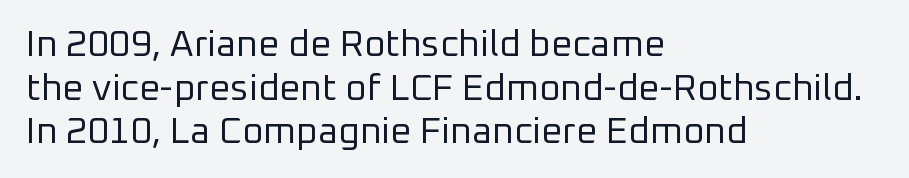
The strip under each line holds only bare page. The compositor pushed each line to the left boundary. Upright lettering throughout. Unbolded letterforms with no extra heft. The passage shown is typed in a proportional face where columns would drift. The type is set solid horizontally, with unmodified tracking.
